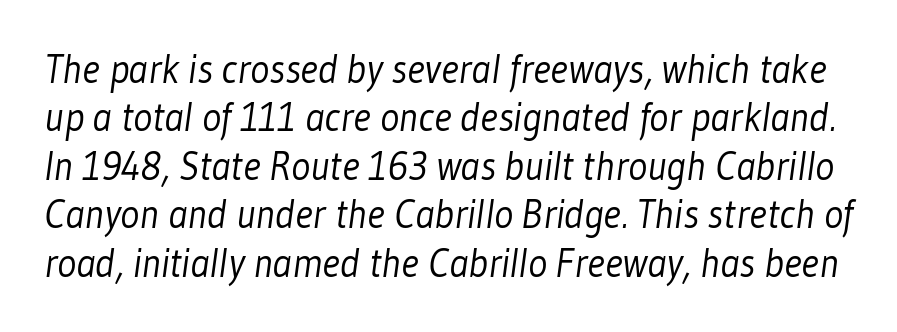
The image shows 40 px light, condensed sans-serif type; set line spacing 1.21x, normal letter spacing, not underlined; low stroke contrast and a medium x-height.
